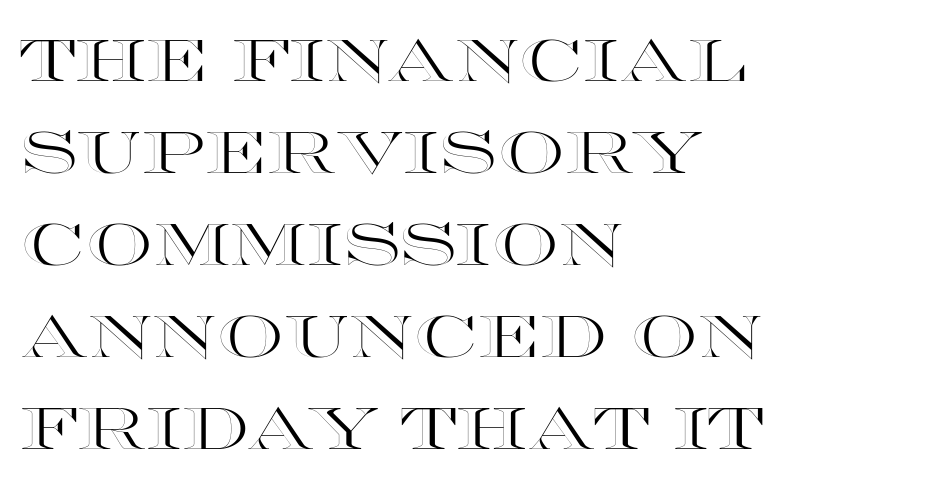
The image shows 59 px wide type, upright; set left-aligned, normal line spacing (1.56x), normal letter spacing, not underlined; a large x-height.
